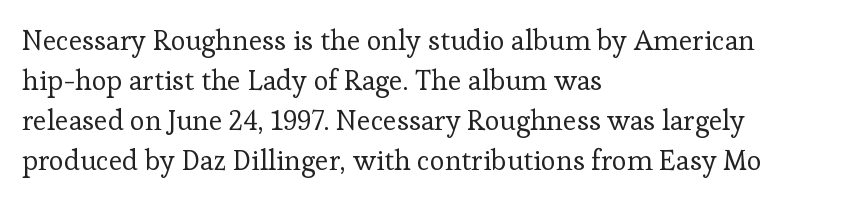
Q: Is the text bold? A: No.
Q: Is the text italic (slanted)? A: No, it is upright.
Q: Is the typeface a serif or a sans-serif typeface? A: Serif.
Q: Is the text underlined? A: No.
Q: How is the paragraph aligned? A: Left-aligned.
Q: Is the spacing between letters normal or unusually wide? A: Normal.
Q: Is the spacing between lines tight, normal or loose? A: Normal.
Q: Width (condensed, normal, or wide)? A: Normal.
Q: Stroke contrast? A: Low.
Q: x-height? A: Medium.
Q: Monospaced? A: No.
